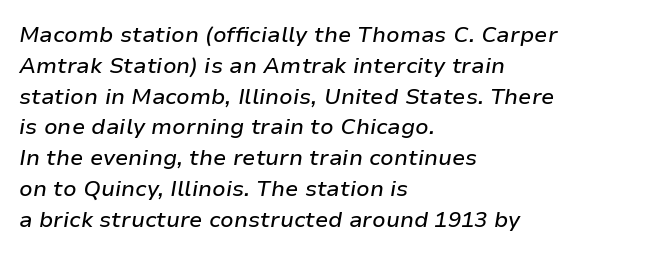
The image shows 22 px text type, italic (leaning right); set left-aligned, normal line spacing (1.4x), normal letter spacing, not underlined.
